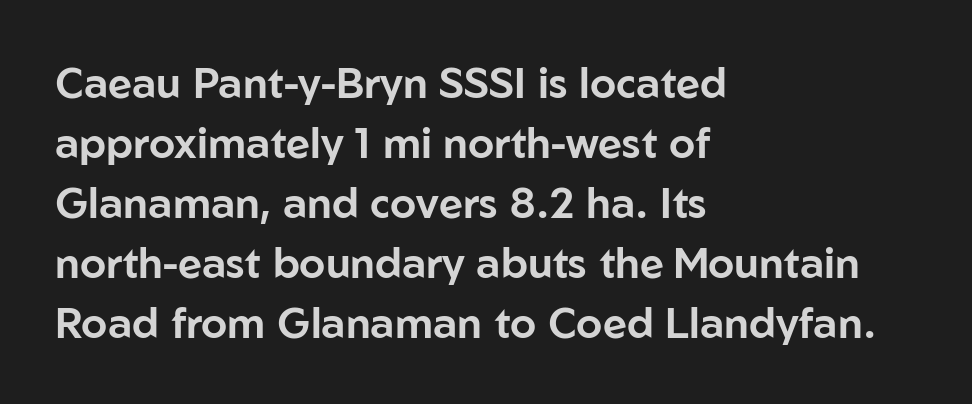
Examine the stroke ends and you'll find no serifs. Standard letterfit; no display-style spreading of the glyphs. Think of a printed novel: that variable character pitch is what you see here. One-word summary of the alignment: left.
